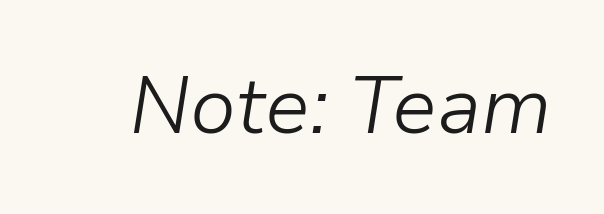
The image shows 80 px light type, italic (leaning right); set normal letter spacing, not underlined; low stroke contrast and a medium x-height.
